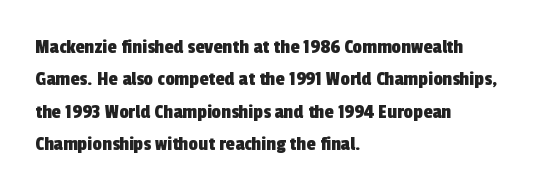
{"underline": "no", "align": "left", "line_spacing": "normal", "line_spacing_ratio": 1.54, "letter_spacing": "normal", "letter_spacing_em": 0.0, "glyph_px": 21}
